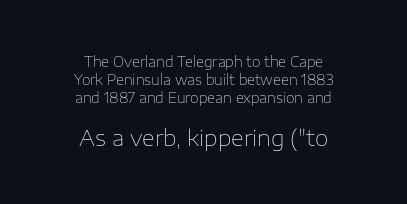
Q: Is the text bold? A: No.
Q: Is the text italic (slanted)? A: No, it is upright.
Q: Is the text underlined? A: No.
Q: How is the paragraph aligned? A: Centered.
Q: Is the spacing between letters normal or unusually wide? A: Normal.
Q: Is the spacing between lines tight, normal or loose? A: Normal.
Q: Which block of text is set in a larger size, the first (top) or the second (bottom)? A: The second (bottom) one.
